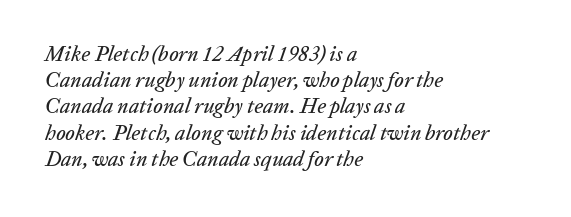
{"italic": "yes", "lean": "right", "slant_degrees": 20, "underline": "no", "align": "left", "line_spacing": "normal", "line_spacing_ratio": 1.25, "letter_spacing": "normal", "letter_spacing_em": 0.0, "glyph_px": 21}
